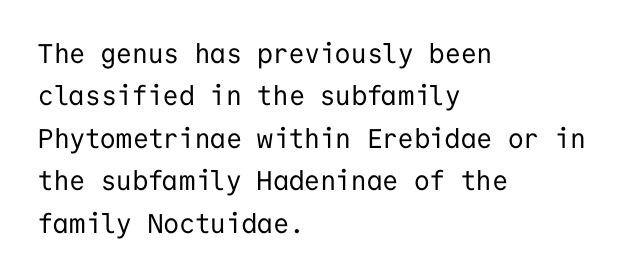
Characters follow at the spacing the type designer built in. Where is the straight margin? On the left. Weight: regular or lighter. Check the space under the baseline: it is left empty. Each new line begins a customary step beneath the previous one.
